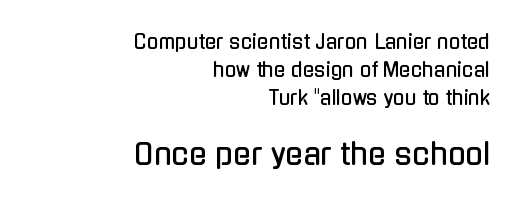
{"serif": "no", "italic": "no", "width": "condensed", "stroke_contrast": "low", "x_height": "medium", "monospaced": "no", "underline": "no", "align": "right", "line_spacing": "normal", "line_spacing_ratio": 1.48, "letter_spacing": "normal", "letter_spacing_em": 0.0, "larger_block": "second", "size_ratio": 1.53, "glyph_px": 29}
